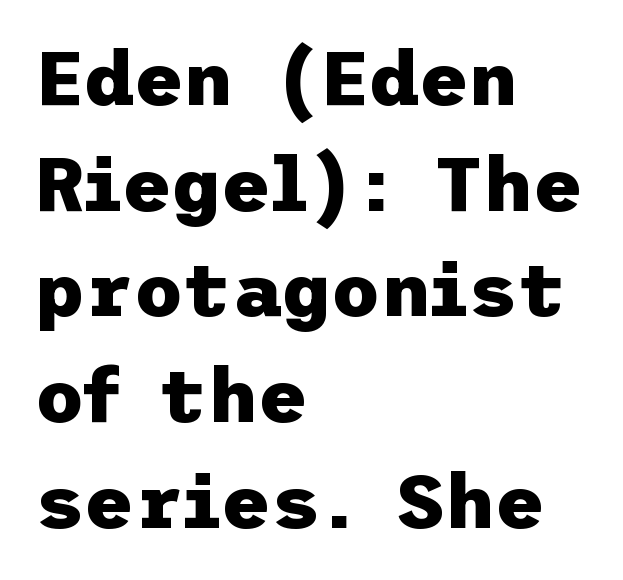
A normal amount of white space separates one row of letters from the next. You'd pick this weight for a headline — it's a proper bold. Italic: no, the glyphs are upright roman. The gaps between neighbouring characters are ordinary and unremarkable.
